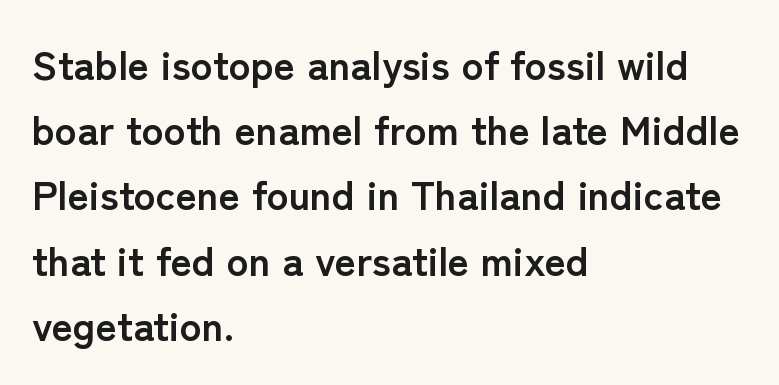
Q: Is the text bold? A: Yes.
Q: Is the text italic (slanted)? A: No, it is upright.
Q: Is the typeface a serif or a sans-serif typeface? A: Sans-serif.
Q: Is the text underlined? A: No.
Q: How is the paragraph aligned? A: Left-aligned.
Q: Is the spacing between letters normal or unusually wide? A: Normal.
Q: Is the spacing between lines tight, normal or loose? A: Normal.
Q: Width (condensed, normal, or wide)? A: Normal.
Q: Stroke contrast? A: Low.
Q: x-height? A: Medium.
Q: Monospaced? A: No.
